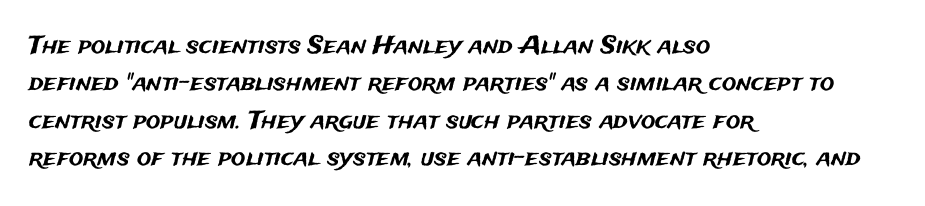
Q: Is the text italic (slanted)? A: Yes.
Q: Is the text underlined? A: No.
Q: How is the paragraph aligned? A: Left-aligned.
Q: Is the spacing between letters normal or unusually wide? A: Normal.
Q: Is the spacing between lines tight, normal or loose? A: Normal.
